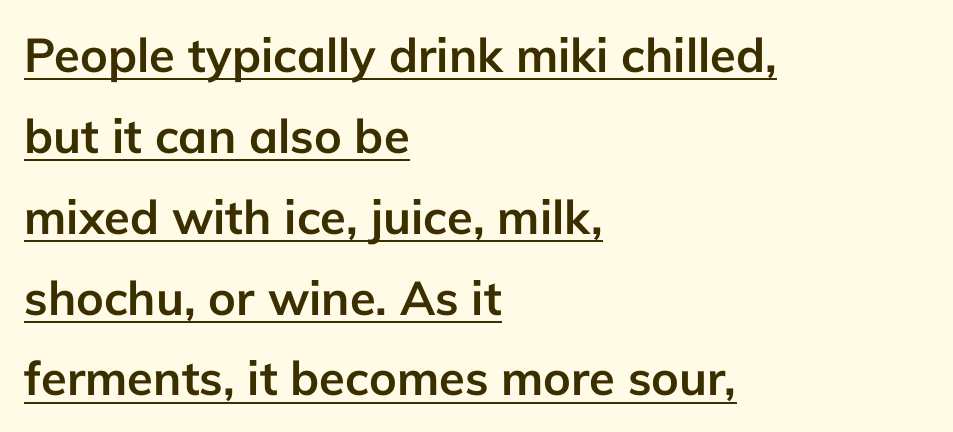
{"serif": "no", "italic": "no", "bold": "yes", "weight": "semibold", "width": "normal", "stroke_contrast": "low", "x_height": "medium", "monospaced": "no", "underline": "yes", "align": "left", "line_spacing_ratio": 1.72, "letter_spacing": "normal", "letter_spacing_em": 0.0, "glyph_px": 47}
